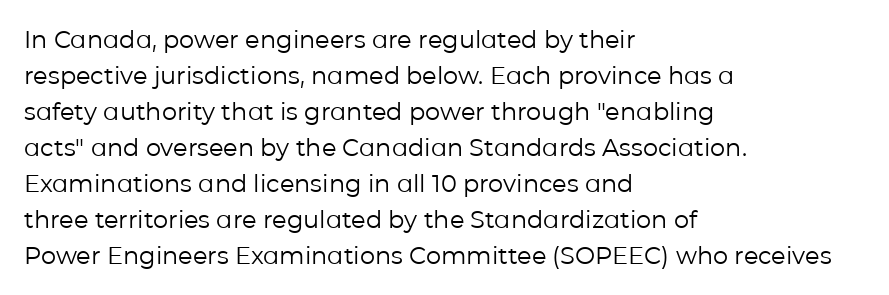
There is no visible air inserted between adjacent glyphs. The rendering anchors every line to the left-hand side. Counters stay open thanks to moderate or lighter strokes. Is there much room between lines? A standard amount, neither cramped nor airy. Type without underlining.
